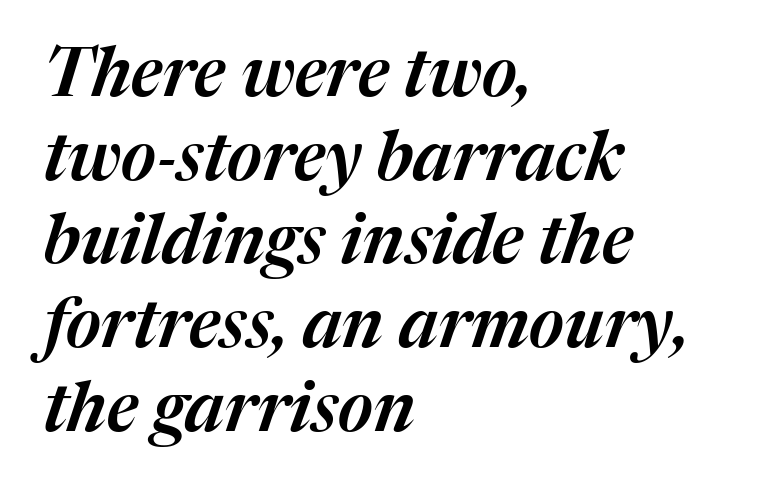
{"italic": "yes", "lean": "right", "slant_degrees": 17, "width": "normal", "stroke_contrast": "medium", "x_height": "medium", "monospaced": "no", "underline": "no", "align": "left", "line_spacing_ratio": 1.23, "letter_spacing": "normal", "letter_spacing_em": 0.0, "glyph_px": 68}
